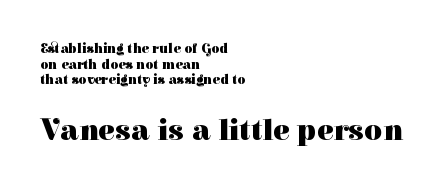
The image shows 31 px heavy serif type, upright; set left-aligned, tight line spacing (1.12x), normal letter spacing, not underlined; the second (bottom) block is 2.21x larger; high stroke contrast and a medium x-height.
